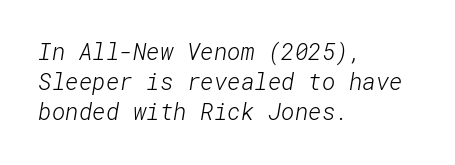
{"bold": "no", "underline": "no", "align": "left", "line_spacing": "normal", "line_spacing_ratio": 1.31, "letter_spacing": "normal", "letter_spacing_em": 0.0, "glyph_px": 23}
